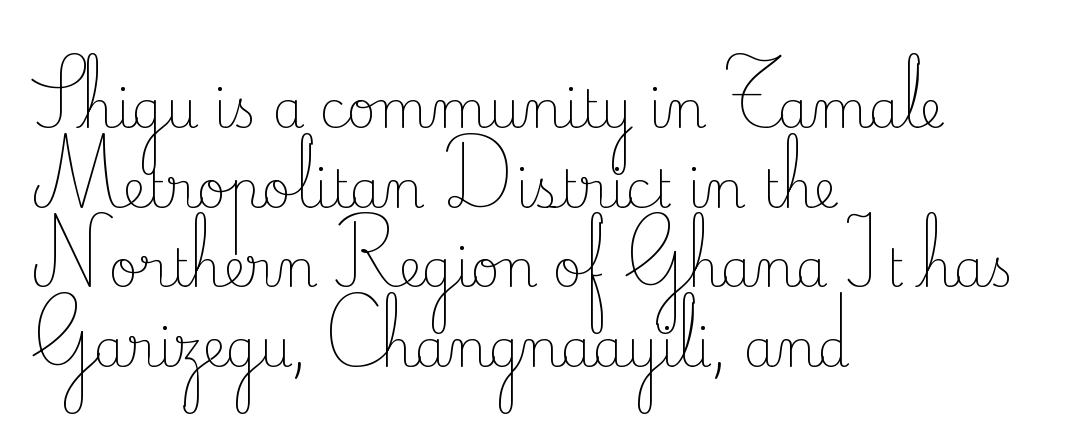
The image shows 51 px light serif type, upright; set left-aligned, normal line spacing (1.56x), normal letter spacing, not underlined; low stroke contrast and a small x-height.
